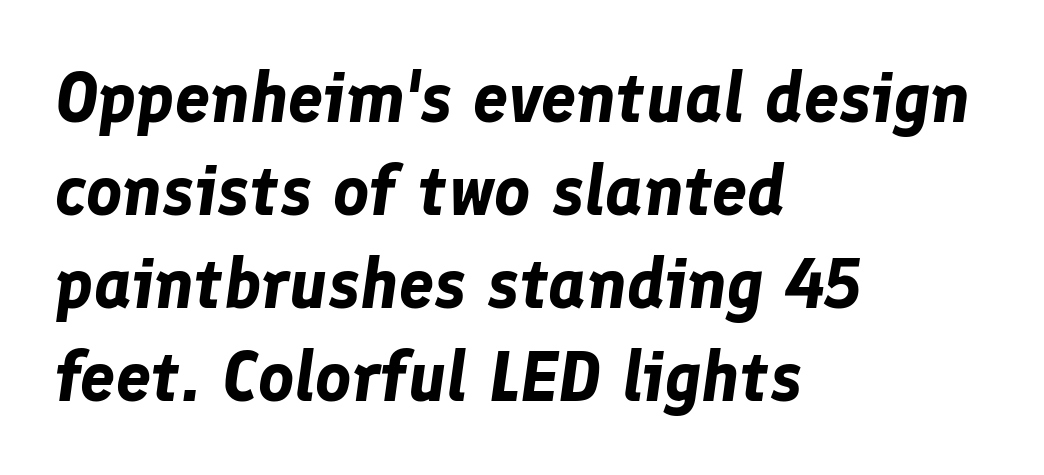
Q: Is the text bold? A: Yes.
Q: Is the text italic (slanted)? A: Yes, it leans right by about 8 degrees.
Q: Is the text underlined? A: No.
Q: How is the paragraph aligned? A: Left-aligned.
Q: Is the spacing between letters normal or unusually wide? A: Normal.
Q: Is the spacing between lines tight, normal or loose? A: Normal.
Q: Width (condensed, normal, or wide)? A: Normal.
Q: Stroke contrast? A: Low.
Q: x-height? A: Medium.
Q: Monospaced? A: No.
